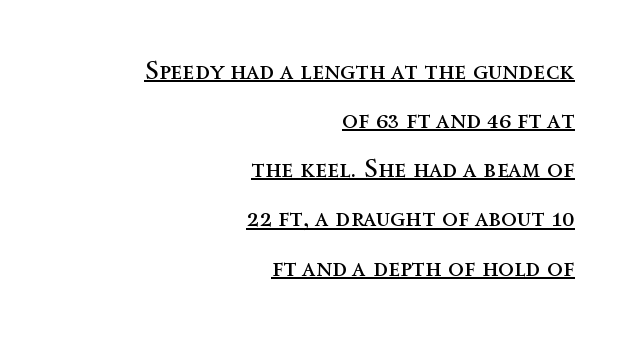
This rendering leaves character spacing at its baseline value. The rag falls on the left side of this text block. Designer's note — italics off, roman on. The lettering is marked with a stroke running underneath it. The typesetting does not lean heavy: it is not bold.
